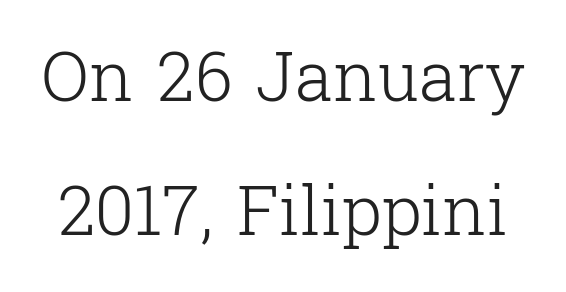
Q: Is the text bold? A: No.
Q: Is the text italic (slanted)? A: No, it is upright.
Q: Is the typeface a serif or a sans-serif typeface? A: Serif.
Q: Is the text underlined? A: No.
Q: Is the spacing between letters normal or unusually wide? A: Normal.
Q: Is the spacing between lines tight, normal or loose? A: Loose.
Q: Width (condensed, normal, or wide)? A: Normal.
Q: Stroke contrast? A: Low.
Q: x-height? A: Medium.
Q: Monospaced? A: No.
